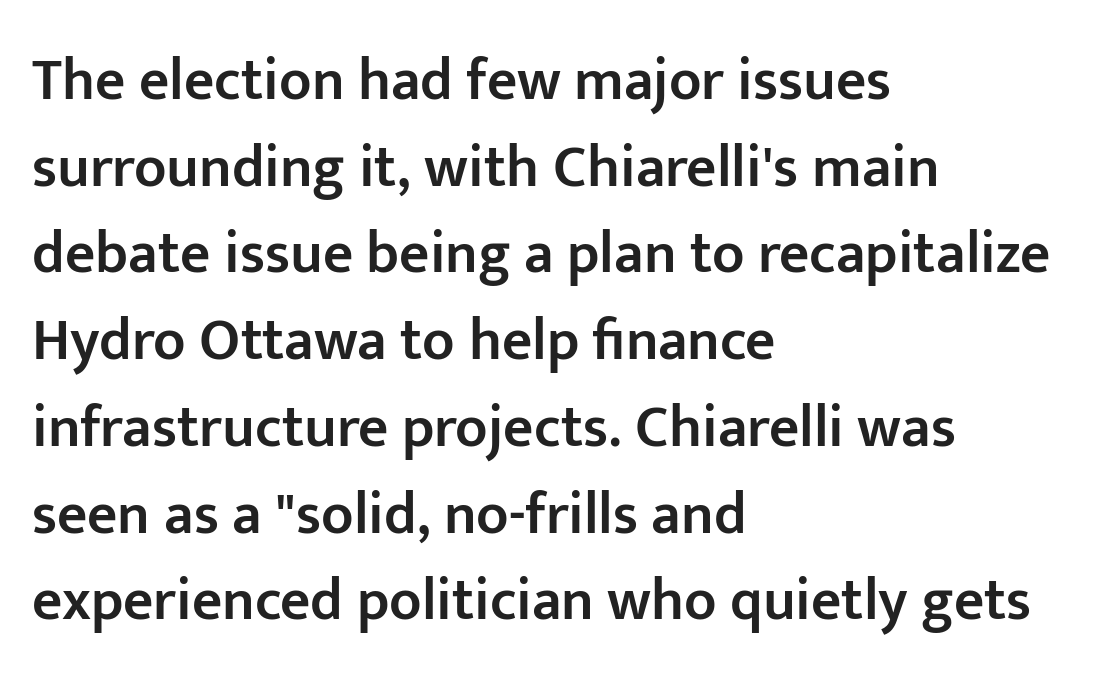
The image shows 59 px semibold sans-serif type, upright; set left-aligned, normal line spacing (1.47x), normal letter spacing, not underlined; low stroke contrast and a medium x-height.
